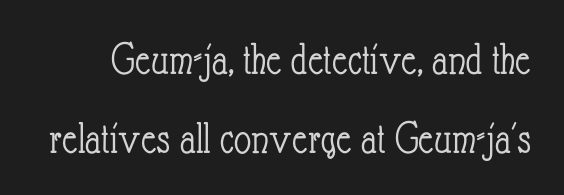
{"italic": "no", "bold": "no", "weight": "light", "width": "condensed", "stroke_contrast": "low", "x_height": "small", "monospaced": "no", "underline": "no", "line_spacing": "normal", "line_spacing_ratio": 1.68, "letter_spacing": "normal", "letter_spacing_em": 0.0, "glyph_px": 47}
